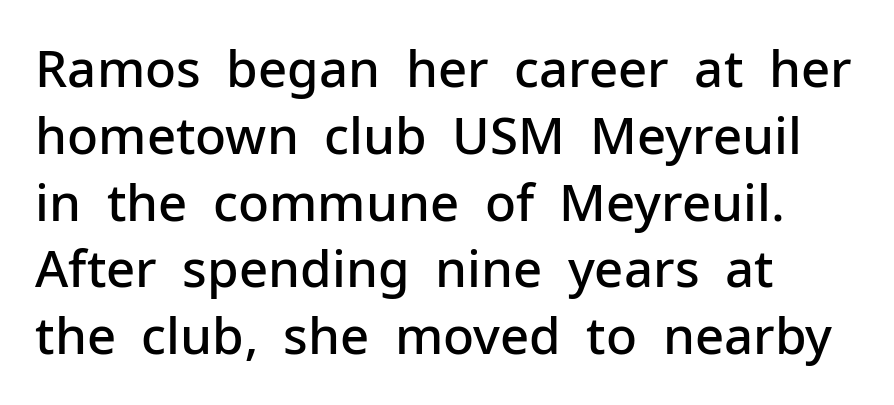
The image shows 51 px semibold sans-serif type, upright; set left-aligned, normal line spacing (1.31x), normal letter spacing, not underlined; low stroke contrast and a medium x-height.
